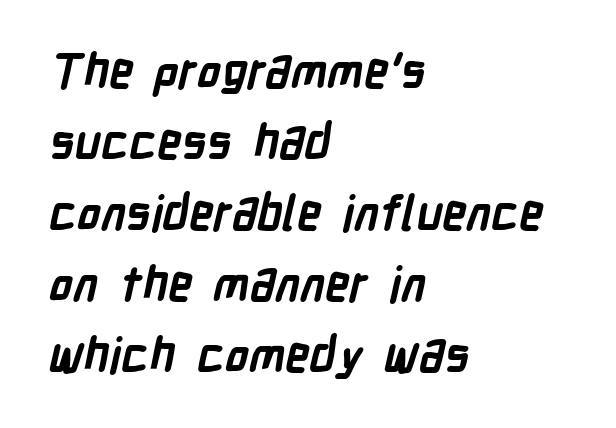
The image shows 48 px semibold, condensed sans-serif type; set left-aligned, normal line spacing (1.48x), normal letter spacing, not underlined; low stroke contrast and a medium x-height.
